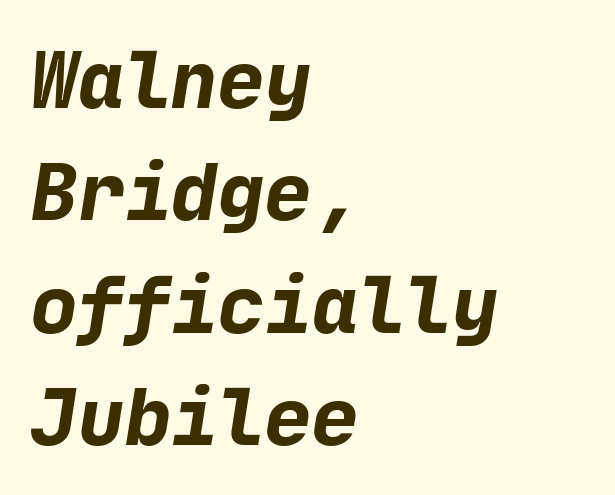
{"serif": "no", "bold": "yes", "weight": "bold", "width": "normal", "stroke_contrast": "low", "x_height": "medium", "underline": "no", "align": "left", "line_spacing": "normal", "line_spacing_ratio": 1.44, "letter_spacing": "normal", "letter_spacing_em": 0.0, "glyph_px": 78}
